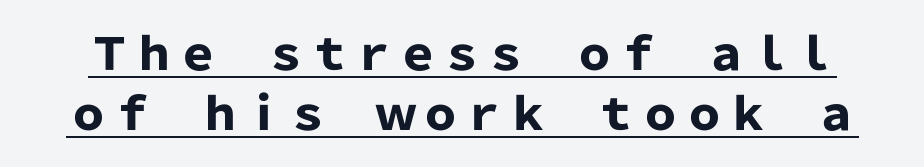
The image shows 44 px heavy sans-serif type, upright; set normal line spacing (1.36x), normal letter spacing, underlined; low stroke contrast and a medium x-height.
